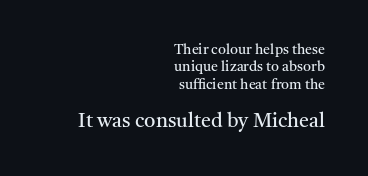
The image shows 20 px text type, upright; set right-aligned, normal line spacing (1.25x), normal letter spacing, not underlined; the second (bottom) block is 1.43x larger.
